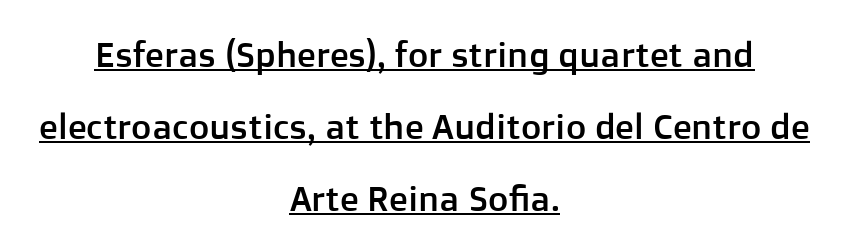
{"serif": "no", "italic": "no", "width": "normal", "stroke_contrast": "low", "x_height": "medium", "monospaced": "no", "underline": "yes", "align": "center", "line_spacing": "loose", "line_spacing_ratio": 2.06, "letter_spacing": "normal", "letter_spacing_em": 0.0, "glyph_px": 35}
